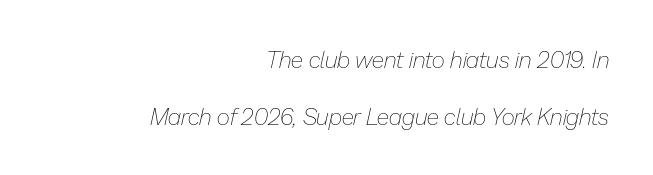
The string is rendered with underlining switched off. Leftover space on each line is placed entirely before the opening word. This rendering leaves character spacing at its baseline value. If you measured baseline to baseline, you'd find a long distance. Observe the lean: these are italic letterforms.
